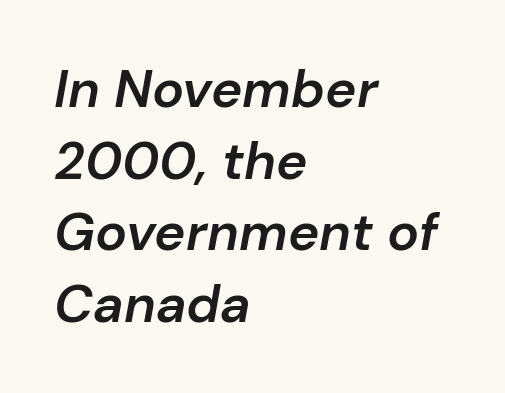
{"italic": "yes", "lean": "right", "slant_degrees": 10, "bold": "semi", "weight": "semibold", "width": "normal", "stroke_contrast": "low", "x_height": "medium", "monospaced": "no", "underline": "no", "align": "left", "line_spacing": "normal", "line_spacing_ratio": 1.35, "letter_spacing": "normal", "letter_spacing_em": 0.0, "glyph_px": 53}
